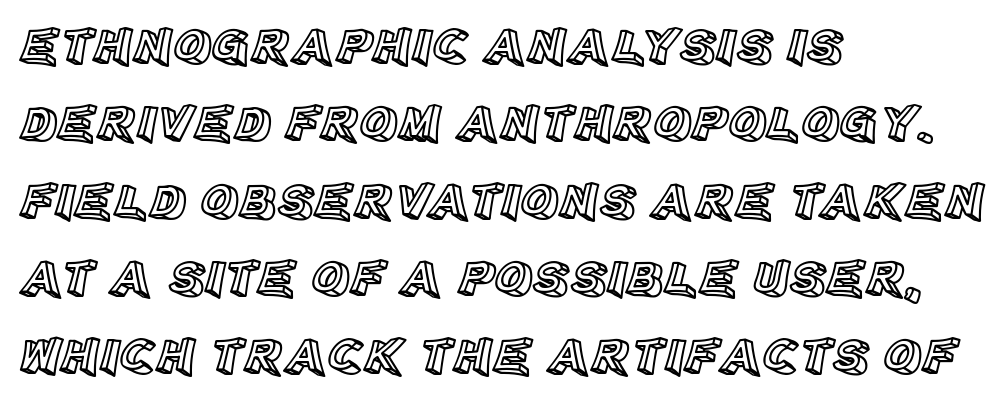
{"width": "normal", "x_height": "large", "monospaced": "no", "underline": "no", "align": "left", "line_spacing": "normal", "line_spacing_ratio": 1.49, "letter_spacing": "normal", "letter_spacing_em": 0.0, "glyph_px": 52}
